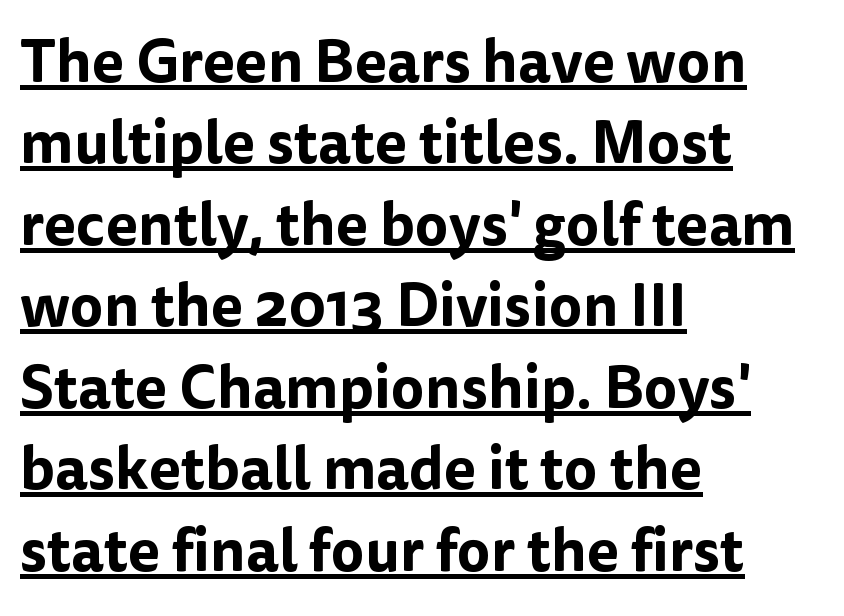
Q: Is the text italic (slanted)? A: No, it is upright.
Q: Is the typeface a serif or a sans-serif typeface? A: Sans-serif.
Q: Is the text underlined? A: Yes.
Q: How is the paragraph aligned? A: Left-aligned.
Q: Is the spacing between letters normal or unusually wide? A: Normal.
Q: Is the spacing between lines tight, normal or loose? A: Normal.
Q: Width (condensed, normal, or wide)? A: Normal.
Q: Stroke contrast? A: Low.
Q: x-height? A: Medium.
Q: Monospaced? A: No.
